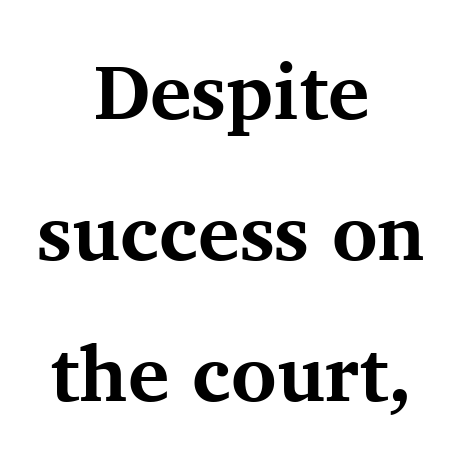
Q: Is the text bold? A: Yes.
Q: Is the text italic (slanted)? A: No, it is upright.
Q: Is the typeface a serif or a sans-serif typeface? A: Serif.
Q: Is the text underlined? A: No.
Q: How is the paragraph aligned? A: Centered.
Q: Is the spacing between letters normal or unusually wide? A: Normal.
Q: Width (condensed, normal, or wide)? A: Normal.
Q: Stroke contrast? A: Medium.
Q: x-height? A: Medium.
Q: Monospaced? A: No.
